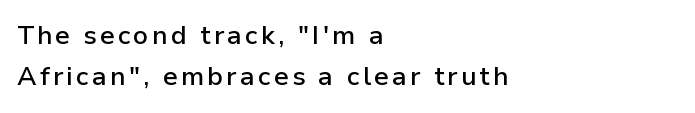
Look at the stroke-to-counter ratio: somewhat heavy, a semibold. The lines are quadded left. Leading matches the norm, producing a regular column. The passage shown is not underscored anywhere. Style check: upright.
